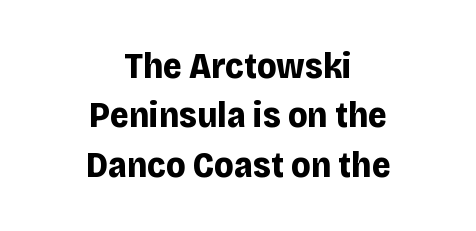
Q: Is the text bold? A: Yes.
Q: Is the text italic (slanted)? A: No, it is upright.
Q: Is the typeface a serif or a sans-serif typeface? A: Sans-serif.
Q: Is the text underlined? A: No.
Q: How is the paragraph aligned? A: Centered.
Q: Is the spacing between letters normal or unusually wide? A: Normal.
Q: Is the spacing between lines tight, normal or loose? A: Normal.
Q: Width (condensed, normal, or wide)? A: Normal.
Q: Stroke contrast? A: Low.
Q: x-height? A: Large.
Q: Monospaced? A: No.
